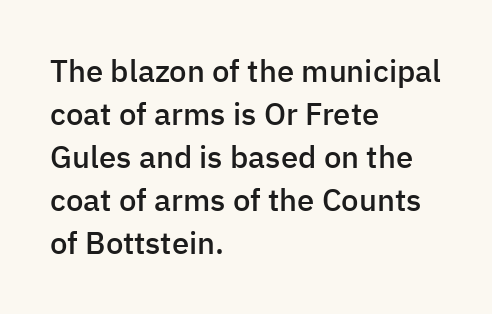
{"serif": "no", "italic": "no", "bold": "semi", "weight": "semibold", "width": "normal", "stroke_contrast": "low", "x_height": "medium", "monospaced": "no", "underline": "no", "align": "left", "line_spacing": "normal", "line_spacing_ratio": 1.39, "letter_spacing": "normal", "letter_spacing_em": 0.0, "glyph_px": 31}
